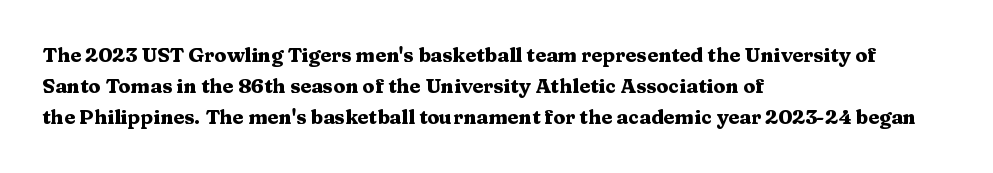
The image shows 20 px bold type, upright; set left-aligned, normal line spacing (1.56x), normal letter spacing, not underlined.
